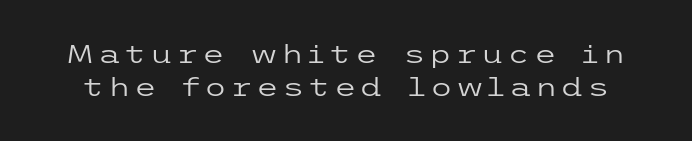
A clean baseline with only descenders dipping below it. Line spacing here is normal. No chunkiness to these letters — they're not bold. Do the letters lean? They stand straight.
